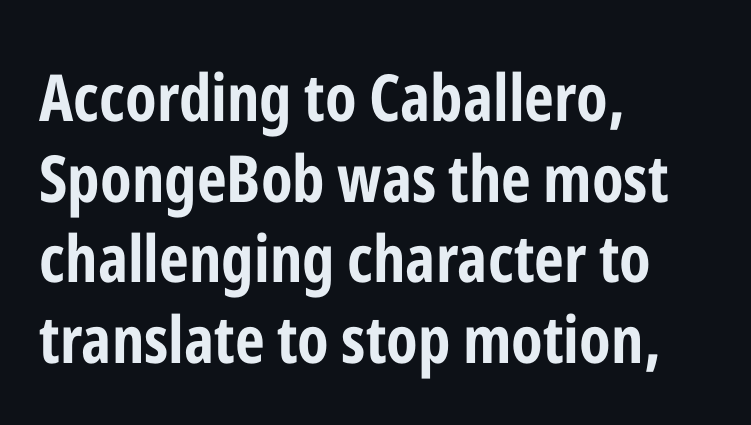
{"serif": "no", "italic": "no", "bold": "yes", "weight": "bold", "width": "condensed", "stroke_contrast": "low", "x_height": "medium", "monospaced": "no", "underline": "no", "align": "left", "line_spacing_ratio": 1.24, "letter_spacing": "normal", "letter_spacing_em": 0.0, "glyph_px": 65}
